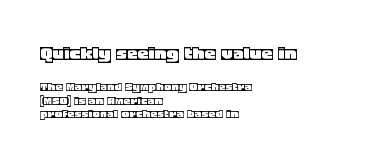
{"italic": "no", "underline": "no", "align": "left", "line_spacing": "tight", "line_spacing_ratio": 0.95, "letter_spacing": "normal", "letter_spacing_em": 0.0, "larger_block": "first", "size_ratio": 1.57, "glyph_px": 22}
